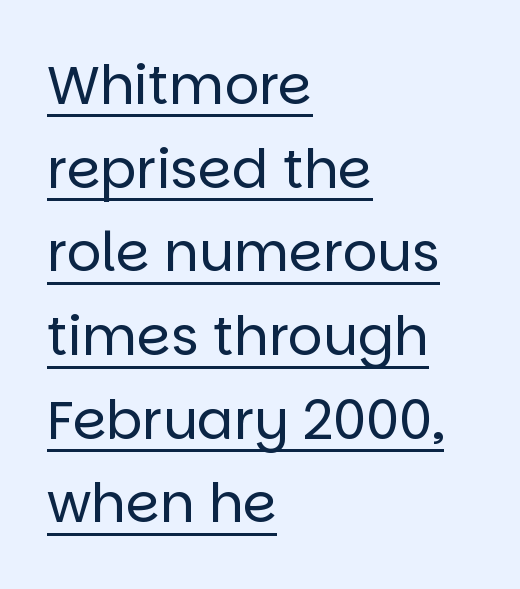
Q: Is the text bold? A: No.
Q: Is the text italic (slanted)? A: No, it is upright.
Q: Is the typeface a serif or a sans-serif typeface? A: Sans-serif.
Q: Is the text underlined? A: Yes.
Q: How is the paragraph aligned? A: Left-aligned.
Q: Is the spacing between letters normal or unusually wide? A: Normal.
Q: Is the spacing between lines tight, normal or loose? A: Normal.
Q: Width (condensed, normal, or wide)? A: Normal.
Q: Stroke contrast? A: Low.
Q: x-height? A: Large.
Q: Monospaced? A: No.
